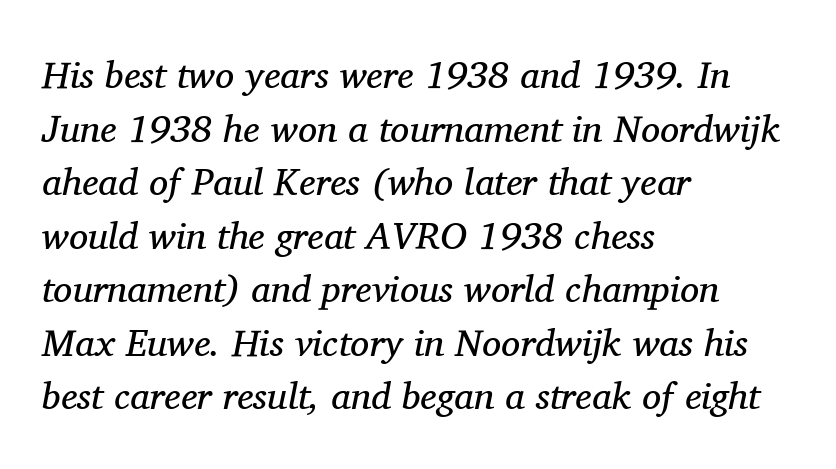
The strokes are not fattened; the text isn't bold. Do the characters align in a grid? No, the font is proportional. The zone under the glyphs is completely vacant. The face used here has a pronounced slope to its letters. Notice how descenders clear the ascenders below comfortably — that's standard leading.
